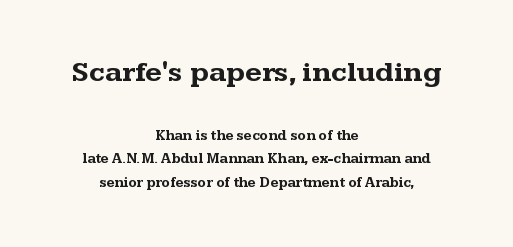
The image shows 29 px bold, wide serif type, upright; set centered, normal line spacing (1.68x), normal letter spacing, not underlined; the first (top) block is 2.07x larger; medium stroke contrast and a medium x-height.
